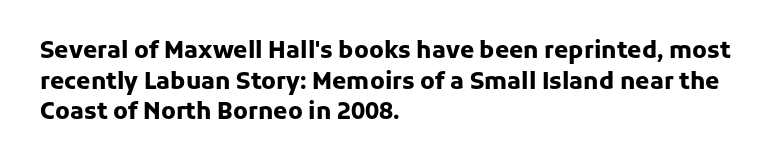
The image shows 23 px bold type, upright; set left-aligned, normal line spacing (1.33x), normal letter spacing, not underlined.
